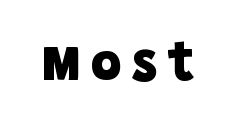
{"serif": "no", "bold": "yes", "weight": "heavy", "width": "normal", "stroke_contrast": "low", "x_height": "large", "monospaced": "no", "underline": "no", "glyph_px": 53}
